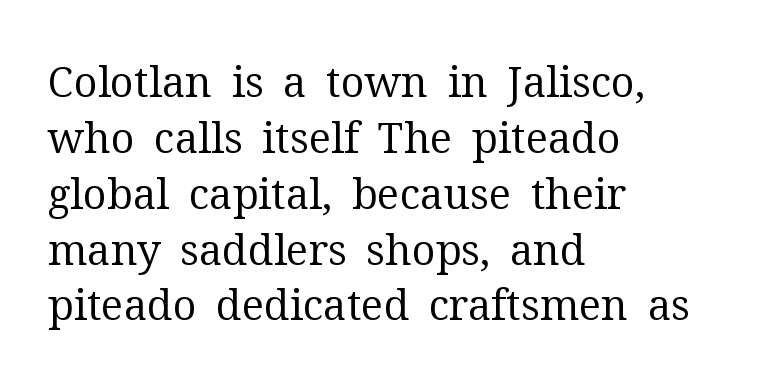
Q: Is the text bold? A: No.
Q: Is the text italic (slanted)? A: No, it is upright.
Q: Is the typeface a serif or a sans-serif typeface? A: Serif.
Q: Is the text underlined? A: No.
Q: How is the paragraph aligned? A: Left-aligned.
Q: Is the spacing between letters normal or unusually wide? A: Normal.
Q: Is the spacing between lines tight, normal or loose? A: Normal.
Q: Width (condensed, normal, or wide)? A: Normal.
Q: Stroke contrast? A: Medium.
Q: x-height? A: Medium.
Q: Monospaced? A: No.
